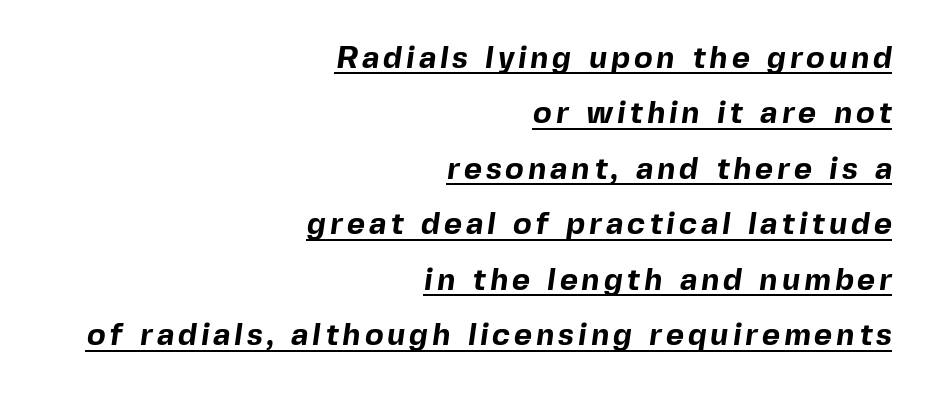
{"serif": "no", "bold": "yes", "weight": "bold", "width": "normal", "x_height": "medium", "monospaced": "no", "underline": "yes", "align": "right", "line_spacing_ratio": 1.79, "glyph_px": 31}
